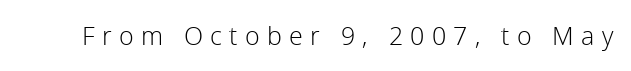
{"italic": "no", "bold": "no", "underline": "no", "letter_spacing": "wide", "letter_spacing_em": 0.29, "glyph_px": 25}
